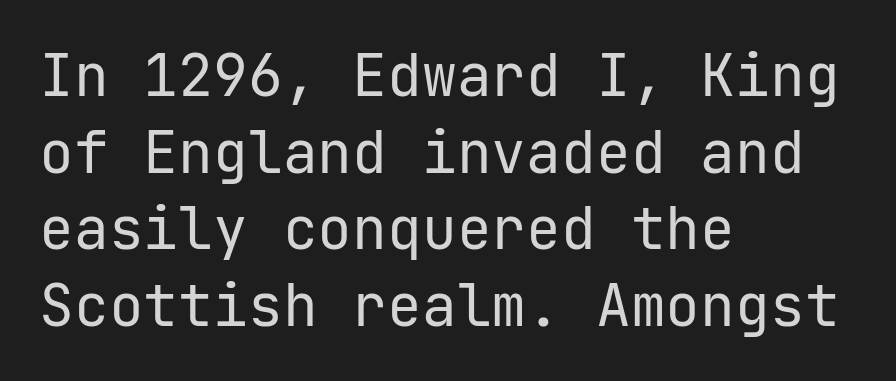
Lines of text with bare space underneath. Is the type heavy? It reads as light-to-regular instead. A normal amount of white space separates one row of letters from the next. The text block is weighted toward the left margin, trailing off unevenly rightward.
